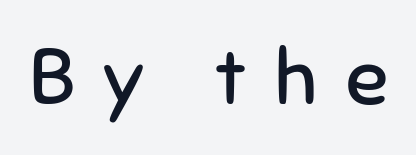
Q: Is the text bold? A: No.
Q: Is the text italic (slanted)? A: No, it is upright.
Q: Is the typeface a serif or a sans-serif typeface? A: Sans-serif.
Q: Is the text underlined? A: No.
Q: Is the spacing between letters normal or unusually wide? A: Unusually wide.
Q: Width (condensed, normal, or wide)? A: Normal.
Q: Stroke contrast? A: Low.
Q: x-height? A: Medium.
Q: Monospaced? A: No.
